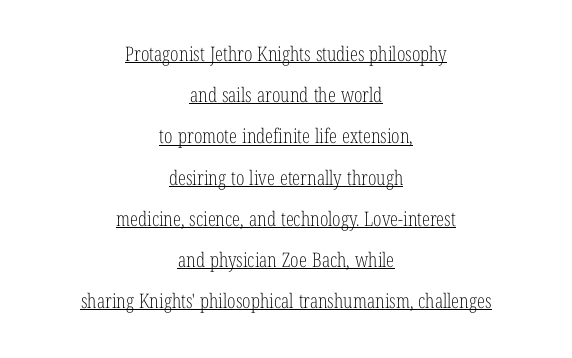
Q: Is the text bold? A: No.
Q: Is the text italic (slanted)? A: No, it is upright.
Q: Is the text underlined? A: Yes.
Q: How is the paragraph aligned? A: Centered.
Q: Is the spacing between letters normal or unusually wide? A: Normal.
Q: Is the spacing between lines tight, normal or loose? A: Loose.
